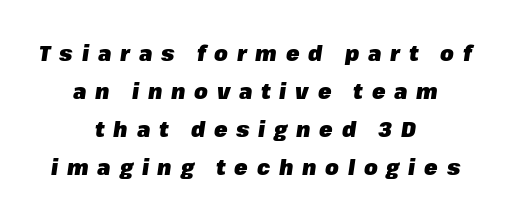
Does the lettering tilt? It does — this is italic. Bold? Absolutely — the strokes are thick and heavy. Line starts and ends both wander, symmetrically. Caption: expanded tracking, letters set apart. Check the space under the baseline: it is left empty.
